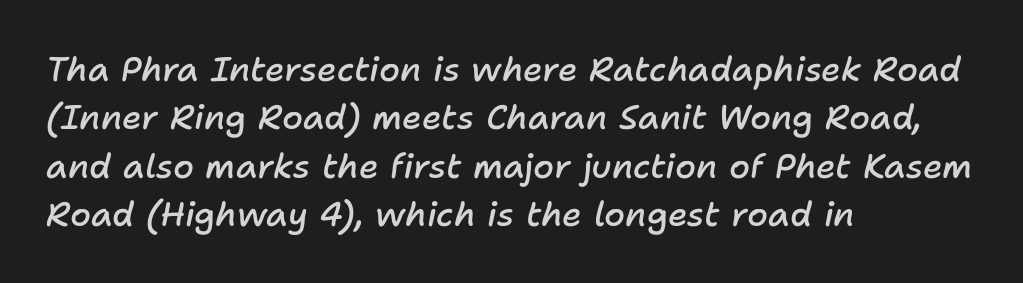
{"italic": "yes", "lean": "right", "slant_degrees": 11, "bold": "semi", "weight": "semibold", "width": "normal", "stroke_contrast": "low", "x_height": "medium", "monospaced": "no", "underline": "no", "align": "left", "line_spacing": "normal", "line_spacing_ratio": 1.42, "letter_spacing": "normal", "letter_spacing_em": 0.0, "glyph_px": 34}
